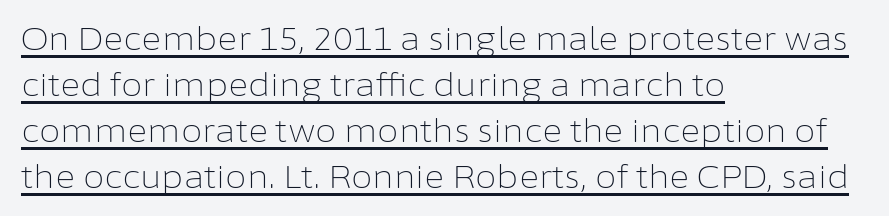
Designer's note — italics off, roman on. These lines are composed in type without serifs. Looks like someone drew a line under every word here. Stem width sits at or under what a default text font uses. Words appear dense and cohesive because spacing is normal. Notice how the passage keeps a crisp vertical edge on the left only.
